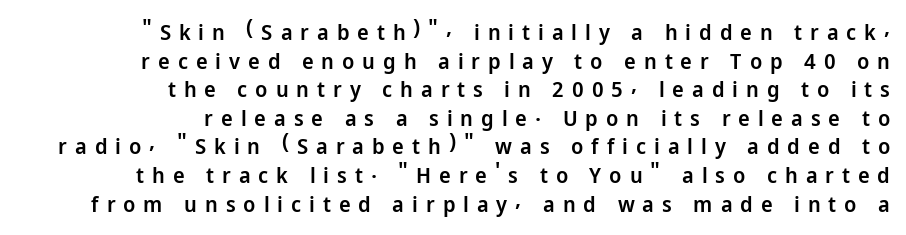
{"italic": "no", "bold": "semi", "underline": "no", "align": "right", "line_spacing": "normal", "line_spacing_ratio": 1.3, "letter_spacing": "wide", "letter_spacing_em": 0.36, "glyph_px": 22}
